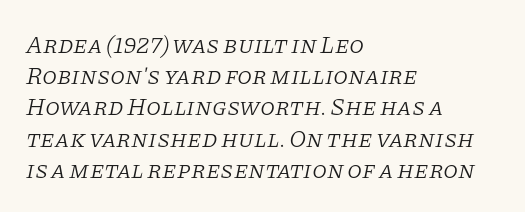
{"italic": "yes", "lean": "right", "slant_degrees": 11, "bold": "no", "underline": "no", "align": "left", "line_spacing": "normal", "line_spacing_ratio": 1.3, "letter_spacing": "normal", "letter_spacing_em": 0.0, "glyph_px": 24}
